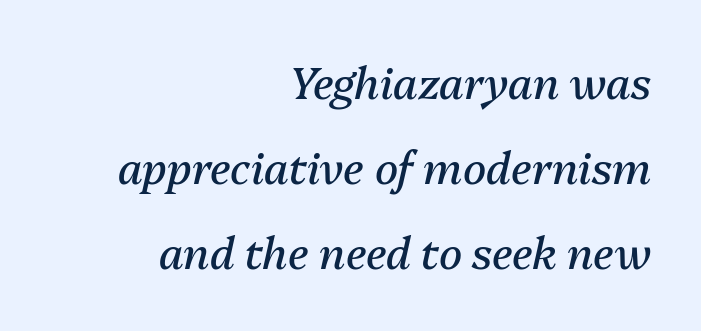
The image shows 43 px regular-weight type, italic (leaning right); set right-aligned, loose line spacing (1.98x), normal letter spacing, not underlined; medium stroke contrast and a medium x-height.
